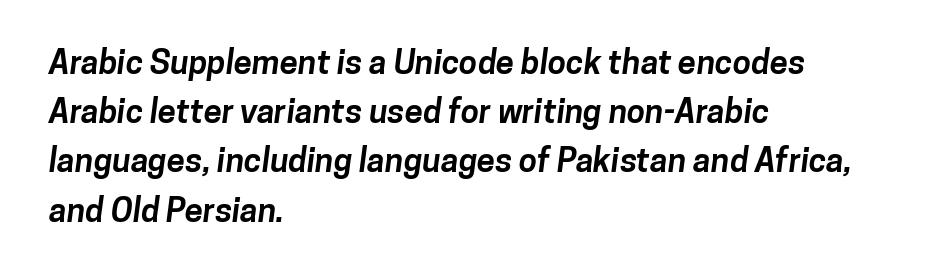
The image shows 33 px bold sans-serif type; set left-aligned, normal line spacing (1.49x), normal letter spacing, not underlined; low stroke contrast and a medium x-height.
